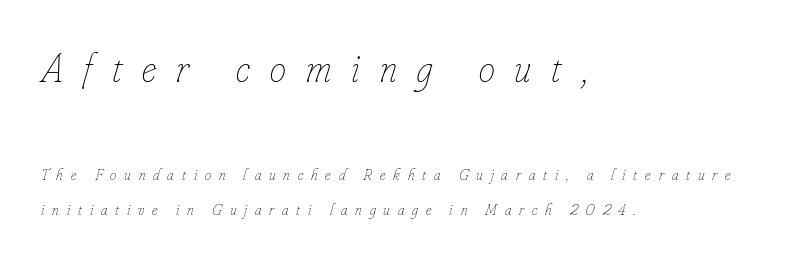
{"italic": "yes", "lean": "right", "slant_degrees": 16, "bold": "no", "weight": "thin", "width": "condensed", "stroke_contrast": "low", "x_height": "small", "monospaced": "no", "underline": "no", "align": "left", "line_spacing": "loose", "line_spacing_ratio": 2.19, "letter_spacing": "wide", "letter_spacing_em": 0.49, "larger_block": "first", "size_ratio": 2.56, "glyph_px": 41}
